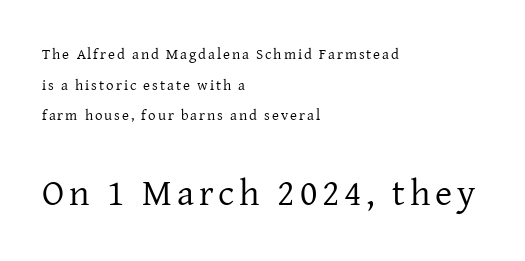
{"serif": "yes", "italic": "no", "bold": "no", "weight": "regular", "width": "normal", "stroke_contrast": "low", "x_height": "medium", "monospaced": "no", "underline": "no", "align": "left", "line_spacing": "loose", "line_spacing_ratio": 2.05, "larger_block": "second", "size_ratio": 2.47, "glyph_px": 37}
